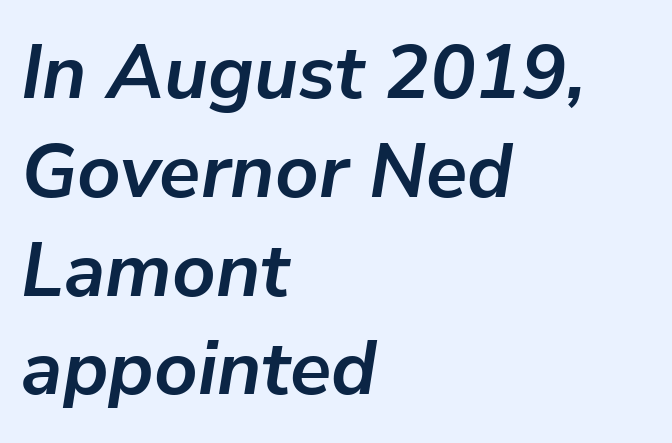
The lines sit at an ordinary, default distance from one another. It's the slanting kind of type. Each letter keeps its own natural width here, so spacing adapts to shape. No extra tracking has been applied to these lines.
